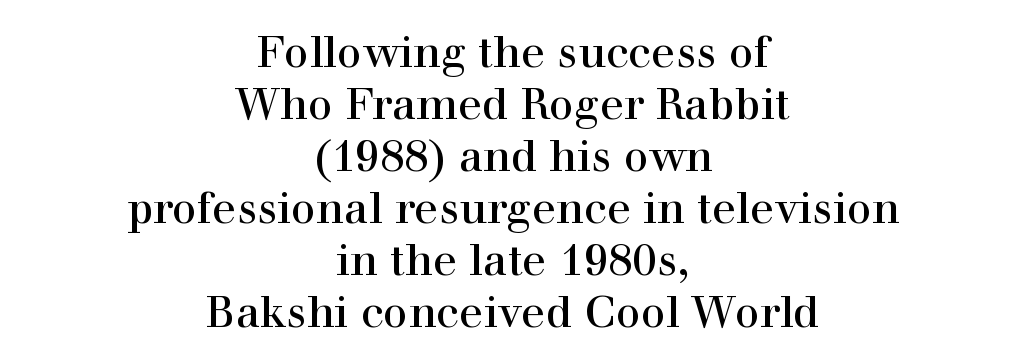
Q: Is the text italic (slanted)? A: No, it is upright.
Q: Is the typeface a serif or a sans-serif typeface? A: Serif.
Q: Is the text underlined? A: No.
Q: How is the paragraph aligned? A: Centered.
Q: Is the spacing between letters normal or unusually wide? A: Normal.
Q: Width (condensed, normal, or wide)? A: Normal.
Q: x-height? A: Medium.
Q: Monospaced? A: No.
